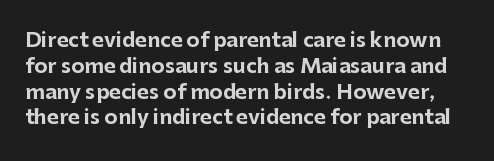
The image shows 20 px bold type, upright; set normal line spacing (1.29x), normal letter spacing, not underlined.
